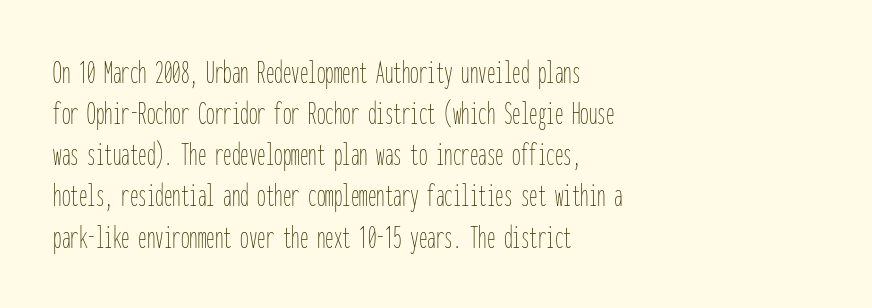
{"italic": "no", "bold": "no", "weight": "thin", "width": "condensed", "stroke_contrast": "low", "x_height": "medium", "monospaced": "yes", "underline": "no", "align": "left", "line_spacing_ratio": 1.21, "letter_spacing": "normal", "letter_spacing_em": 0.0, "glyph_px": 34}
